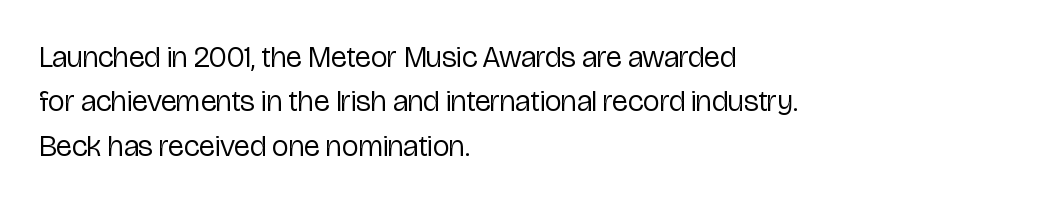
The image shows 30 px regular-weight, condensed sans-serif type, upright; set left-aligned, normal line spacing (1.48x), normal letter spacing, not underlined; low stroke contrast and a medium x-height.
